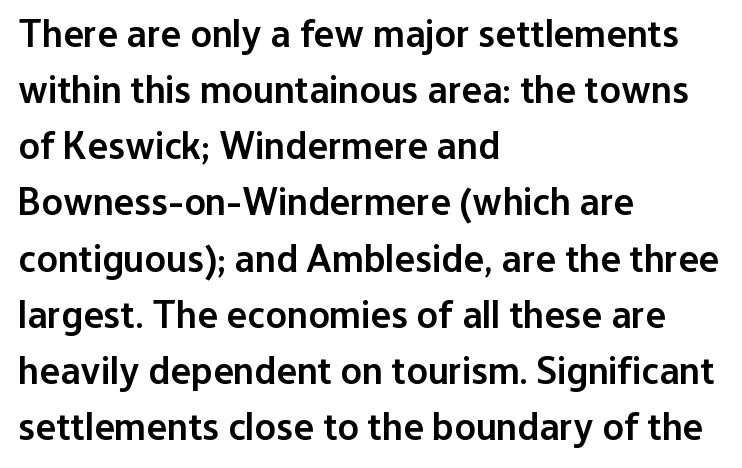
The type sits square on the baseline with zero lean. Notice the strokes are somewhat thickened but not fully heavy: this is a semibold. Teacher's note: observe the even left margin — that is flush-left alignment. The designer went with a sans here, leaving each stem footless. In terms of leading, this rendering sits right in the middle.
